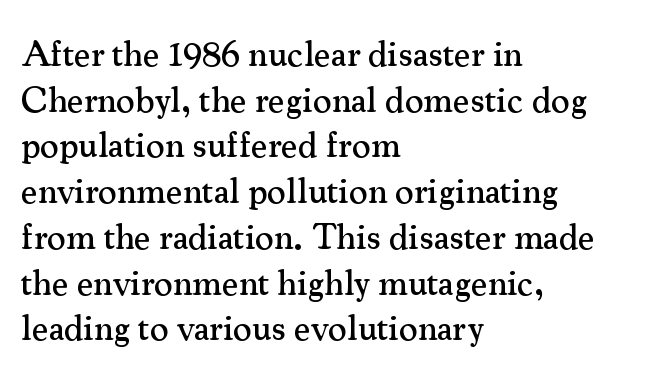
Q: Is the text italic (slanted)? A: No, it is upright.
Q: Is the typeface a serif or a sans-serif typeface? A: Serif.
Q: Is the text underlined? A: No.
Q: How is the paragraph aligned? A: Left-aligned.
Q: Is the spacing between letters normal or unusually wide? A: Normal.
Q: Is the spacing between lines tight, normal or loose? A: Normal.
Q: Width (condensed, normal, or wide)? A: Normal.
Q: Stroke contrast? A: Medium.
Q: x-height? A: Small.
Q: Monospaced? A: No.
